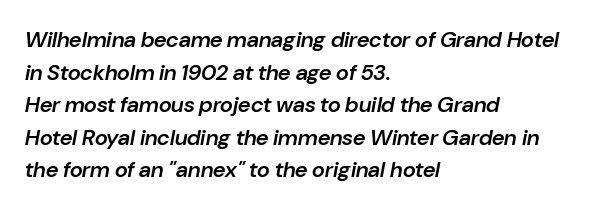
In terms of weight, the rendering is demibold, just under bold. Descender tails drop into unmarked territory. Posture: slanted. Look at the tracking — it's just the regular setting, nothing added.
